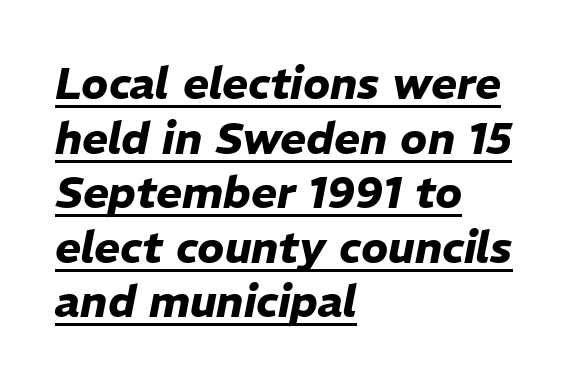
The image shows 44 px heavy type, italic (leaning right); set left-aligned, line spacing 1.24x, normal letter spacing, underlined; low stroke contrast and a medium x-height.
